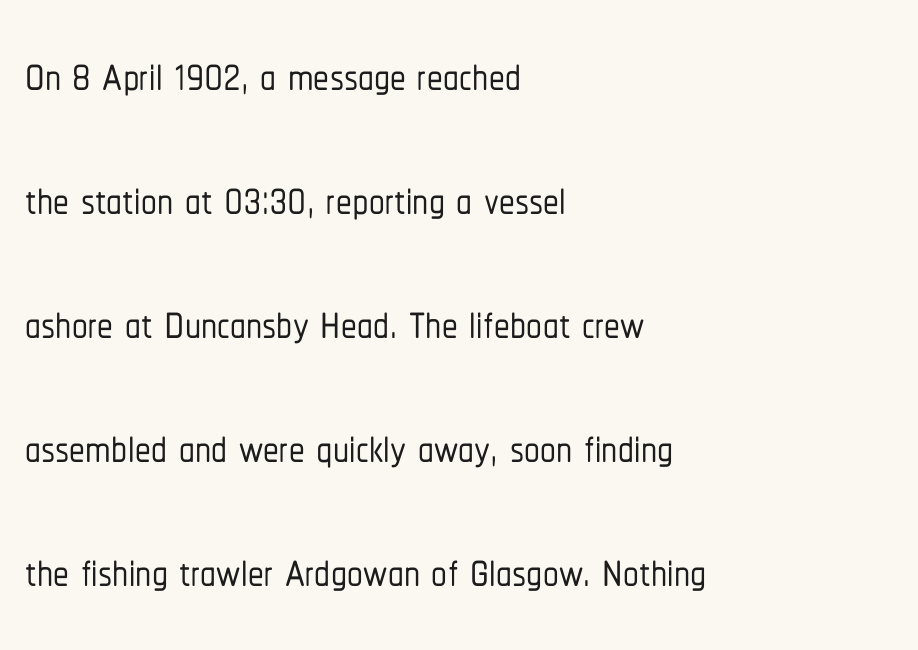
{"serif": "no", "italic": "no", "width": "condensed", "stroke_contrast": "low", "x_height": "medium", "monospaced": "no", "underline": "no", "align": "left", "line_spacing": "loose", "line_spacing_ratio": 1.97, "letter_spacing": "normal", "letter_spacing_em": 0.0, "glyph_px": 63}
